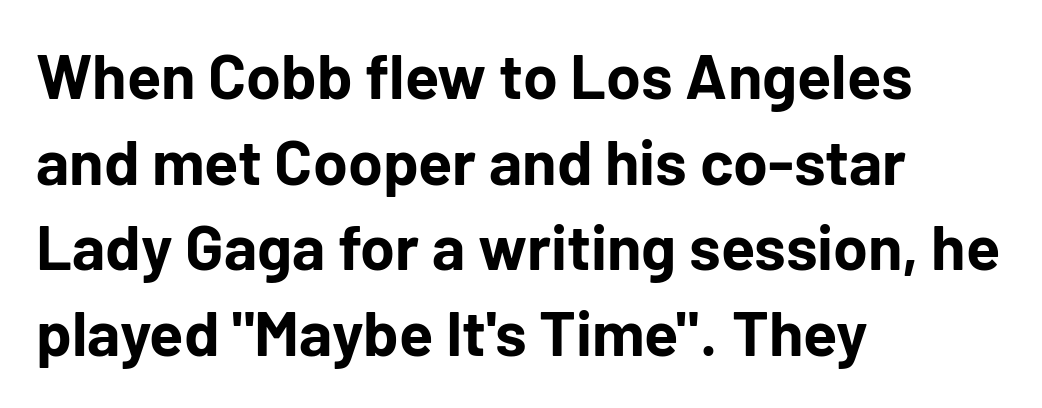
{"serif": "no", "italic": "no", "bold": "yes", "weight": "bold", "width": "normal", "stroke_contrast": "low", "x_height": "medium", "monospaced": "no", "underline": "no", "align": "left", "line_spacing": "normal", "line_spacing_ratio": 1.36, "letter_spacing": "normal", "letter_spacing_em": 0.0, "glyph_px": 63}
